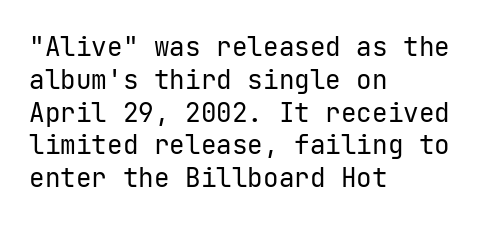
Check the space under the baseline: it is left empty. Posture: upright roman. Is the type heavy? It reads as light-to-regular instead. One-word summary of the alignment: left. The line-height multiplier appears to be the usual default.
